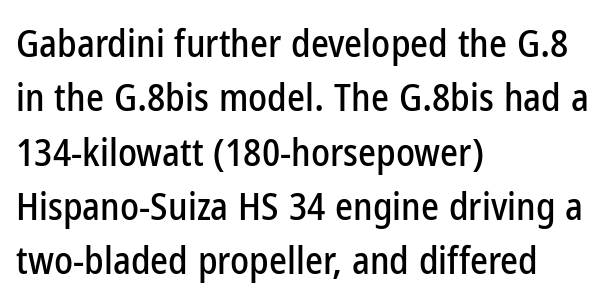
The image shows 38 px condensed sans-serif type, upright; set left-aligned, normal line spacing (1.43x), normal letter spacing, not underlined; low stroke contrast and a medium x-height.
